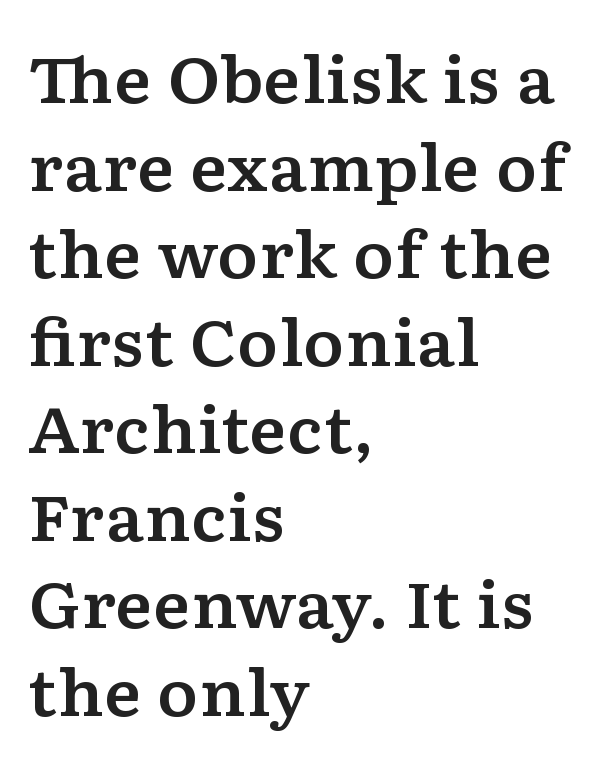
{"serif": "yes", "italic": "no", "width": "wide", "stroke_contrast": "low", "x_height": "medium", "monospaced": "no", "underline": "no", "align": "left", "line_spacing": "normal", "line_spacing_ratio": 1.39, "letter_spacing": "normal", "letter_spacing_em": 0.0, "glyph_px": 63}
